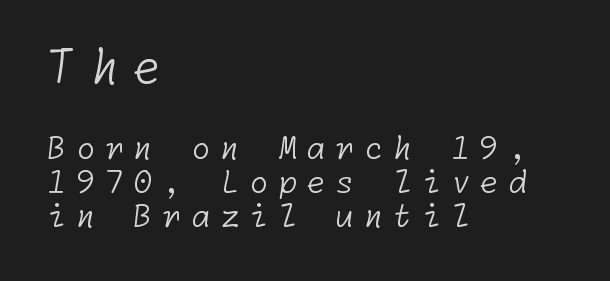
The paragraph has a hard left edge and a soft right edge. The letters in the upper block stand taller than those in the block below. Classification — sans serif. Stroke thickness stays within the range of a standard reading face or lighter. This rendering widens character spacing well past its baseline value.
